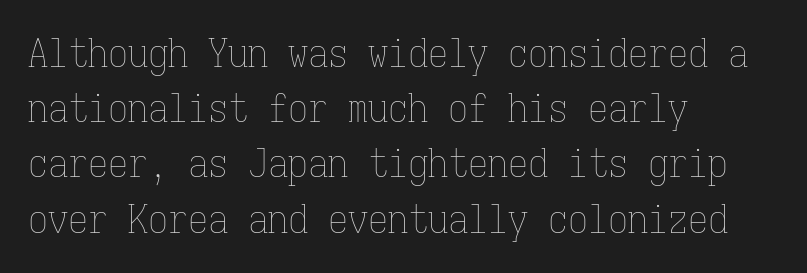
Designer's note — italics off, roman on. The passage shown has conventional tracking throughout. Stroke mass is kept to a normal reading level or below. Each new line begins a customary step beneath the previous one. These lines are rendered in a fixed-pitch font. The lines are quadded left.
